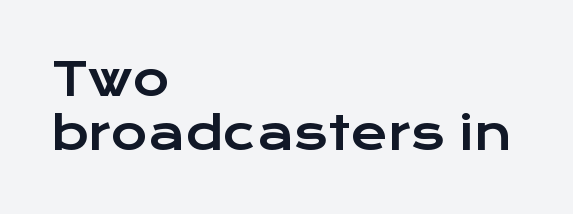
Does the lettering tilt? It doesn't — this is upright. Classification — sans serif. Characters follow at the spacing the type designer built in. Think of a printed novel: that variable character pitch is what you see here.
